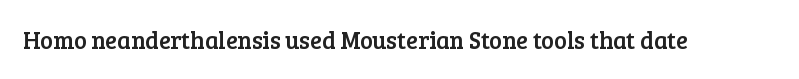
Observe the ordinary spacing: letters are neighbours, not strangers. Underline: absent. Rendered with straight, roman letterforms.
